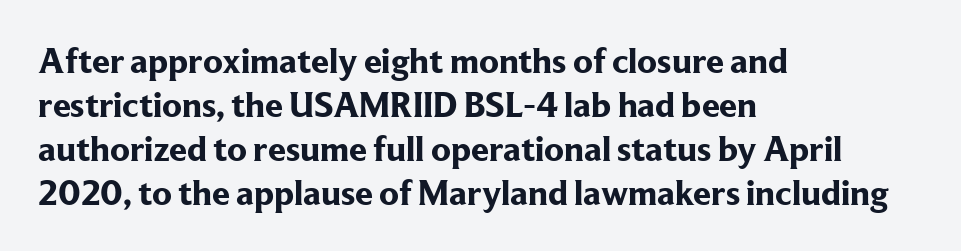
The image shows 36 px bold serif type, upright; set left-aligned, line spacing 1.22x, normal letter spacing, not underlined; low stroke contrast and a medium x-height.
